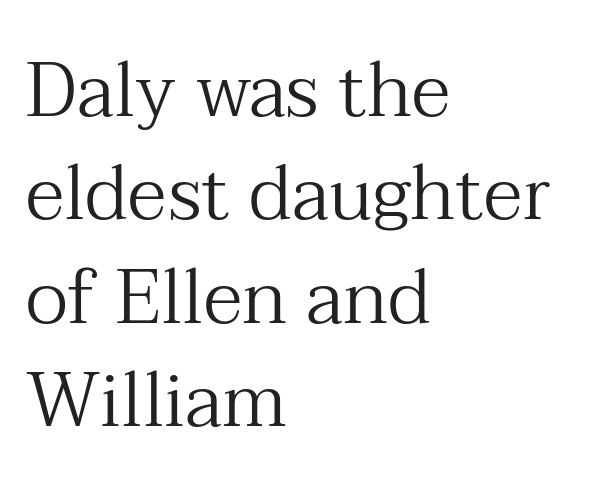
{"serif": "yes", "italic": "no", "bold": "no", "weight": "regular", "width": "normal", "stroke_contrast": "medium", "x_height": "medium", "monospaced": "no", "underline": "no", "align": "left", "line_spacing": "normal", "line_spacing_ratio": 1.36, "letter_spacing": "normal", "letter_spacing_em": 0.0, "glyph_px": 76}
